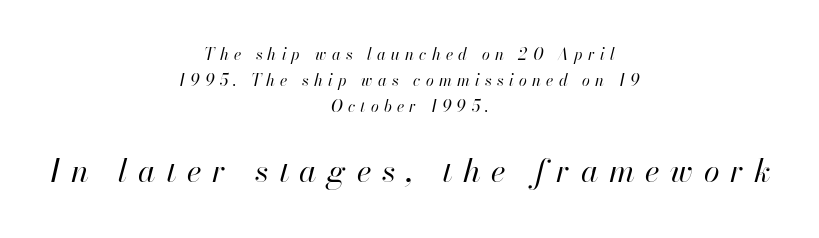
Q: Is the text bold? A: No.
Q: Is the text italic (slanted)? A: Yes, it leans right by about 13 degrees.
Q: Is the text underlined? A: No.
Q: How is the paragraph aligned? A: Centered.
Q: Is the spacing between letters normal or unusually wide? A: Unusually wide.
Q: Is the spacing between lines tight, normal or loose? A: Normal.
Q: Which block of text is set in a larger size, the first (top) or the second (bottom)? A: The second (bottom) one.
Q: Width (condensed, normal, or wide)? A: Normal.
Q: Stroke contrast? A: High.
Q: x-height? A: Small.
Q: Monospaced? A: No.
